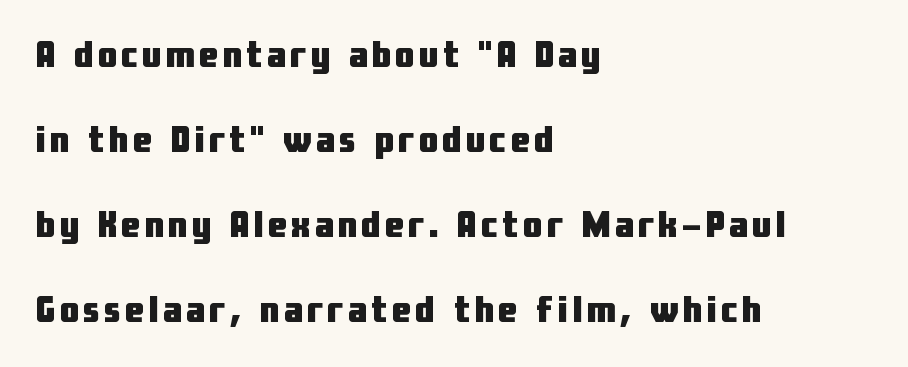
Q: Is the text bold? A: Yes.
Q: Is the text italic (slanted)? A: No, it is upright.
Q: Is the typeface a serif or a sans-serif typeface? A: Sans-serif.
Q: Is the text underlined? A: No.
Q: How is the paragraph aligned? A: Left-aligned.
Q: Is the spacing between lines tight, normal or loose? A: Loose.
Q: Width (condensed, normal, or wide)? A: Condensed.
Q: Stroke contrast? A: Low.
Q: x-height? A: Medium.
Q: Monospaced? A: No.
